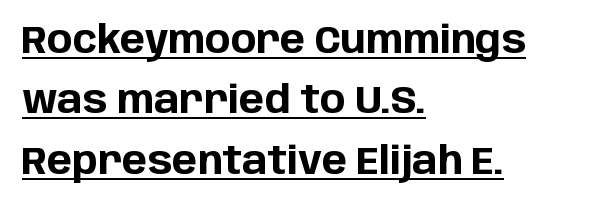
Q: Is the text bold? A: Yes.
Q: Is the text italic (slanted)? A: No, it is upright.
Q: Is the typeface a serif or a sans-serif typeface? A: Sans-serif.
Q: Is the text underlined? A: Yes.
Q: How is the paragraph aligned? A: Left-aligned.
Q: Is the spacing between letters normal or unusually wide? A: Normal.
Q: Is the spacing between lines tight, normal or loose? A: Normal.
Q: Width (condensed, normal, or wide)? A: Normal.
Q: Stroke contrast? A: Low.
Q: x-height? A: Large.
Q: Monospaced? A: No.
